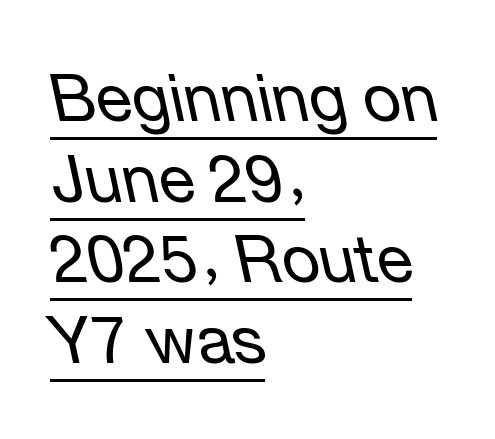
{"italic": "yes", "lean": "left", "slant_degrees": 12, "bold": "no", "weight": "regular", "width": "normal", "stroke_contrast": "low", "x_height": "medium", "monospaced": "no", "underline": "yes", "align": "left", "line_spacing_ratio": 1.22, "letter_spacing": "normal", "letter_spacing_em": 0.0, "glyph_px": 66}
